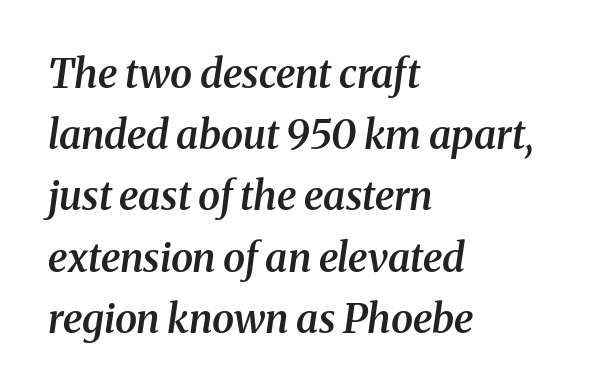
Q: Is the text bold? A: Semi-bold.
Q: Is the text italic (slanted)? A: Yes, it leans right by about 8 degrees.
Q: Is the typeface a serif or a sans-serif typeface? A: Serif.
Q: Is the text underlined? A: No.
Q: How is the paragraph aligned? A: Left-aligned.
Q: Is the spacing between letters normal or unusually wide? A: Normal.
Q: Is the spacing between lines tight, normal or loose? A: Normal.
Q: Width (condensed, normal, or wide)? A: Normal.
Q: Stroke contrast? A: Medium.
Q: x-height? A: Medium.
Q: Monospaced? A: No.
